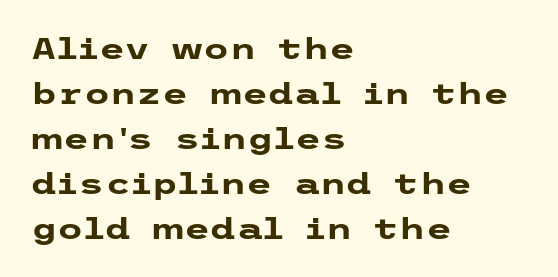
The image shows 30 px heavy, wide sans-serif type, upright; set left-aligned, normal line spacing (1.5x), normal letter spacing, not underlined; low stroke contrast and a medium x-height.
